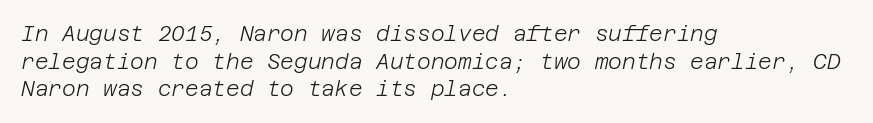
The image shows 21 px text type, italic (leaning right); set left-aligned, normal line spacing (1.32x), normal letter spacing, not underlined.
